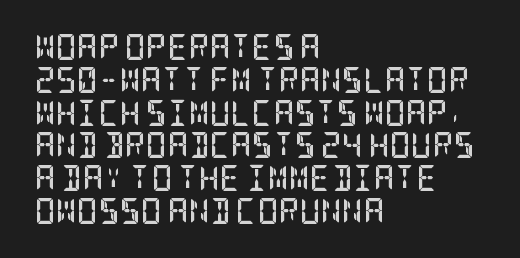
The image shows 26 px bold type, upright; set left-aligned, normal line spacing (1.26x), normal letter spacing, not underlined.
